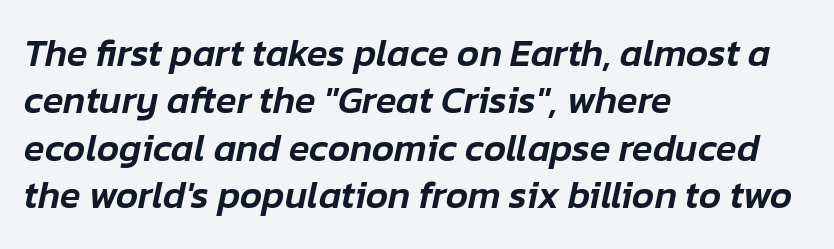
The image shows 38 px text type, italic (leaning right); set left-aligned, normal line spacing (1.25x), normal letter spacing, not underlined; low stroke contrast and a medium x-height.
